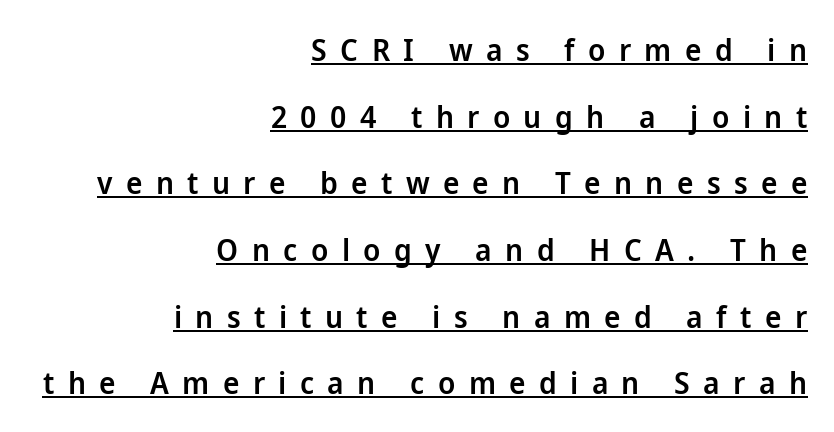
Q: Is the text bold? A: Semi-bold.
Q: Is the text italic (slanted)? A: No, it is upright.
Q: Is the typeface a serif or a sans-serif typeface? A: Sans-serif.
Q: Is the text underlined? A: Yes.
Q: How is the paragraph aligned? A: Right-aligned.
Q: Is the spacing between letters normal or unusually wide? A: Unusually wide.
Q: Is the spacing between lines tight, normal or loose? A: Loose.
Q: Width (condensed, normal, or wide)? A: Normal.
Q: Stroke contrast? A: Low.
Q: x-height? A: Medium.
Q: Monospaced? A: No.
